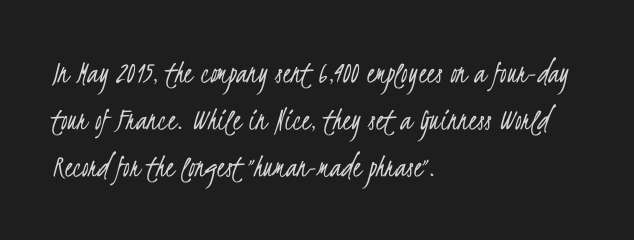
Check the space under the baseline: it is left empty. Default kerning and tracking; the words read as compact shapes. Classification — sans serif. Caption: face not bold, strokes unweighted.
